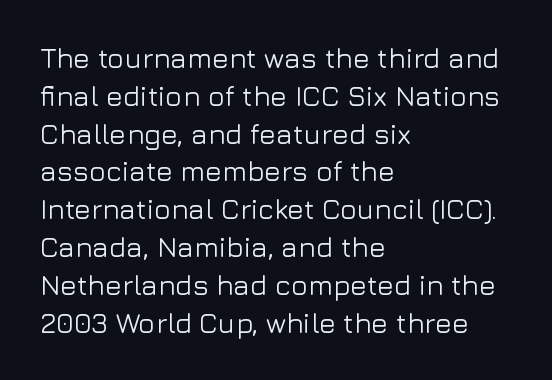
Posture: vertical. Standard letterfit; no display-style spreading of the glyphs. The zone under the glyphs is completely vacant. Each letter keeps its own natural width here, so spacing adapts to shape.
